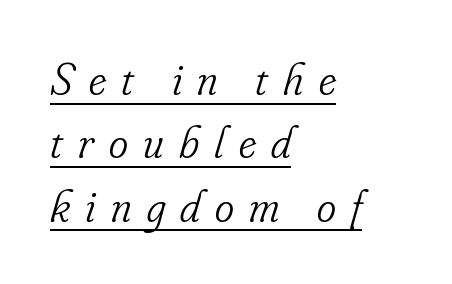
These lines have a slow, spaced-out rhythm from letter to letter. The string is rendered with underlining switched on. No chunkiness to these letters — they're not bold. The type family on display is of the serif kind.
